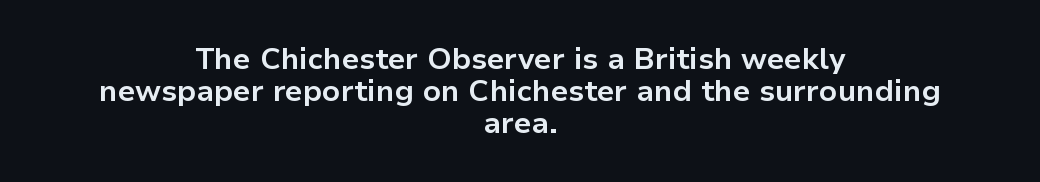
Standard letterfit; no display-style spreading of the glyphs. Do the letters lean? They stand straight. Character widths vary here, with narrow letters taking less room than wide ones. Plenty of ink on the page — the face is bold.
